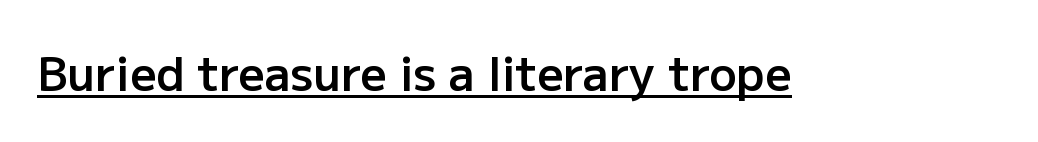
Proportional: the letters do not fall into vertical columns. Are there feet on the stems? There aren't — it's a sans. A typesetter would call this zero additional tracking. The rendering uses the underline text-decoration.
